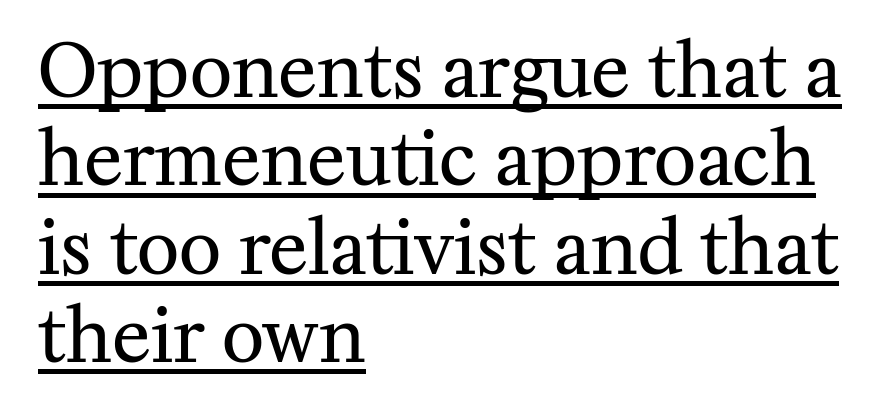
The image shows 73 px regular-weight serif type, upright; set left-aligned, line spacing 1.21x, normal letter spacing, underlined; medium stroke contrast and a medium x-height.
